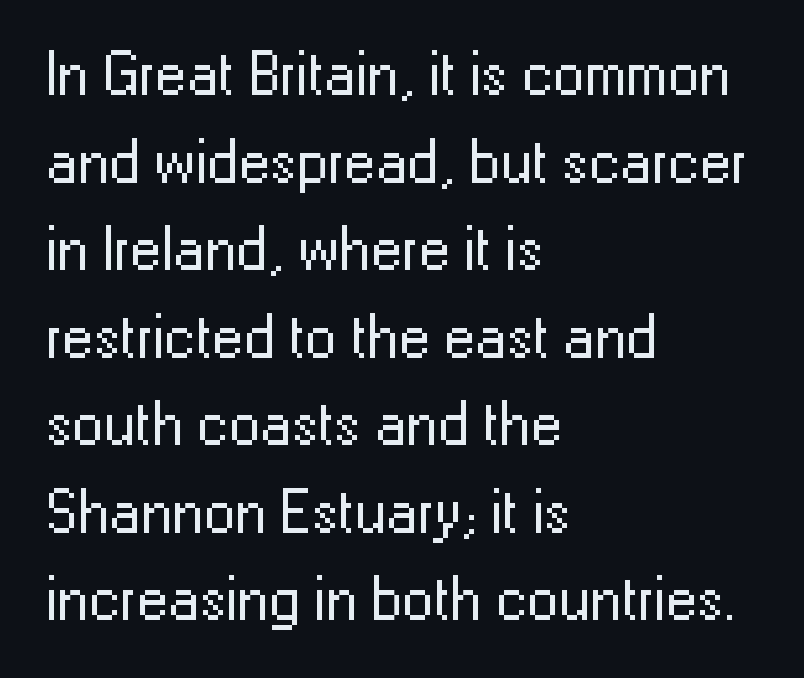
The image shows 63 px regular-weight sans-serif type, upright; set left-aligned, normal line spacing (1.39x), normal letter spacing, not underlined; low stroke contrast and a medium x-height.
